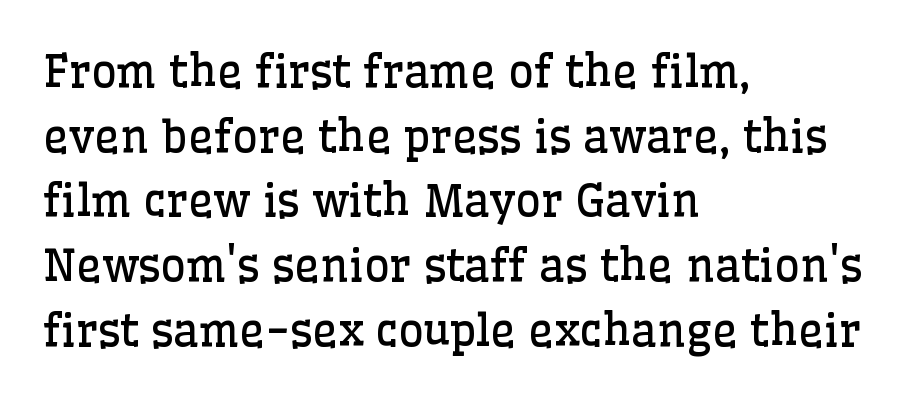
Q: Is the text bold? A: No.
Q: Is the text italic (slanted)? A: No, it is upright.
Q: Is the typeface a serif or a sans-serif typeface? A: Serif.
Q: Is the text underlined? A: No.
Q: How is the paragraph aligned? A: Left-aligned.
Q: Is the spacing between letters normal or unusually wide? A: Normal.
Q: Is the spacing between lines tight, normal or loose? A: Normal.
Q: Width (condensed, normal, or wide)? A: Normal.
Q: Stroke contrast? A: Low.
Q: x-height? A: Medium.
Q: Monospaced? A: No.
